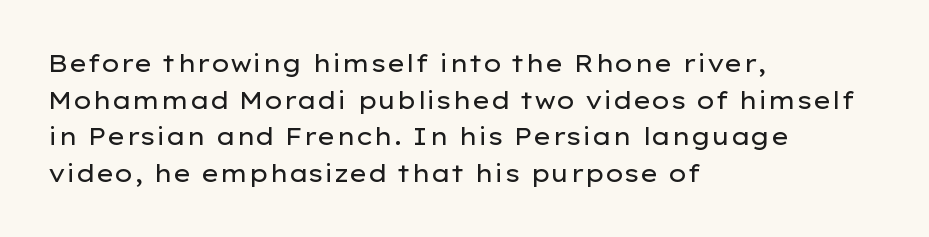
Q: Is the text bold? A: No.
Q: Is the text italic (slanted)? A: No, it is upright.
Q: Is the text underlined? A: No.
Q: How is the paragraph aligned? A: Left-aligned.
Q: Is the spacing between letters normal or unusually wide? A: Normal.
Q: Is the spacing between lines tight, normal or loose? A: Normal.
